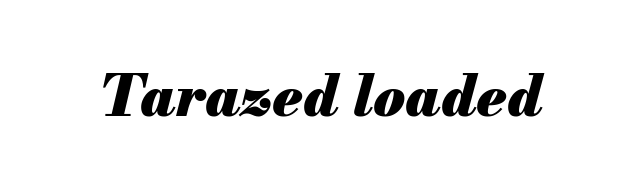
Pretty heavy lettering here — definitely bold. A bare baseline throughout the passage. Here the glyphs are tracked normally, forming tight word shapes. Posture: slanted. Think of a printed novel: that variable character pitch is what you see here.
